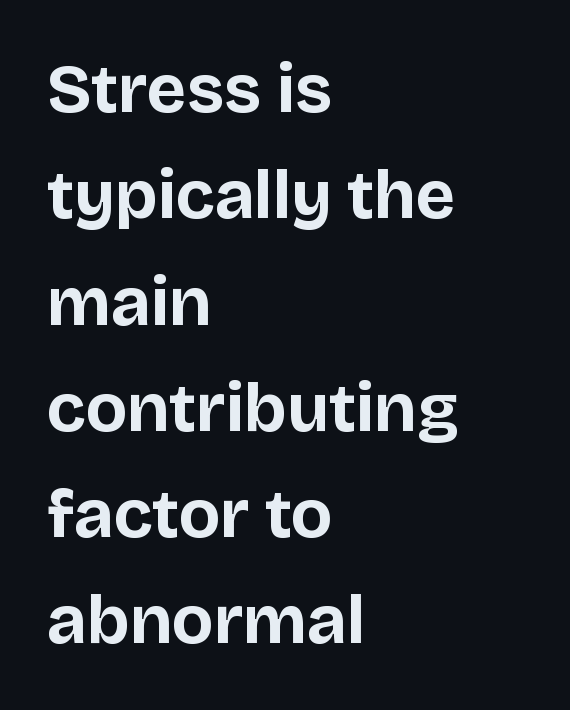
The image shows 69 px bold sans-serif type, upright; set left-aligned, normal line spacing (1.54x), normal letter spacing, not underlined; low stroke contrast and a large x-height.
